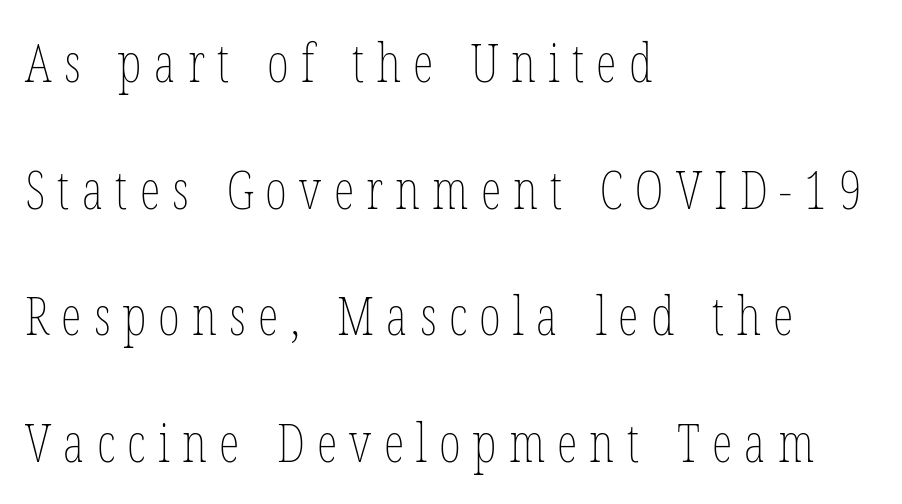
The image shows 53 px thin, condensed type, upright; set left-aligned, loose line spacing (2.39x), unusually wide letter spacing (+0.23 em), not underlined; low stroke contrast and a medium x-height.
